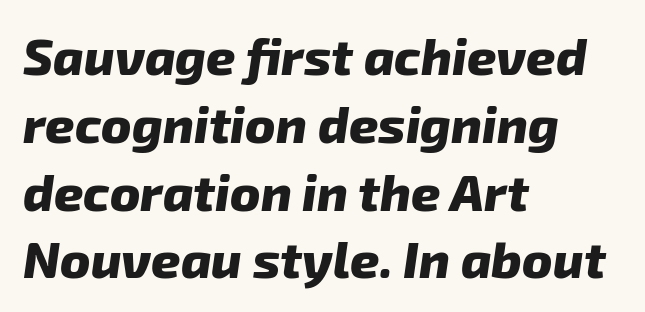
Q: Is the text bold? A: Yes.
Q: Is the typeface a serif or a sans-serif typeface? A: Sans-serif.
Q: Is the text underlined? A: No.
Q: How is the paragraph aligned? A: Left-aligned.
Q: Is the spacing between letters normal or unusually wide? A: Normal.
Q: Is the spacing between lines tight, normal or loose? A: Normal.
Q: Width (condensed, normal, or wide)? A: Normal.
Q: Stroke contrast? A: Low.
Q: x-height? A: Medium.
Q: Monospaced? A: No.
